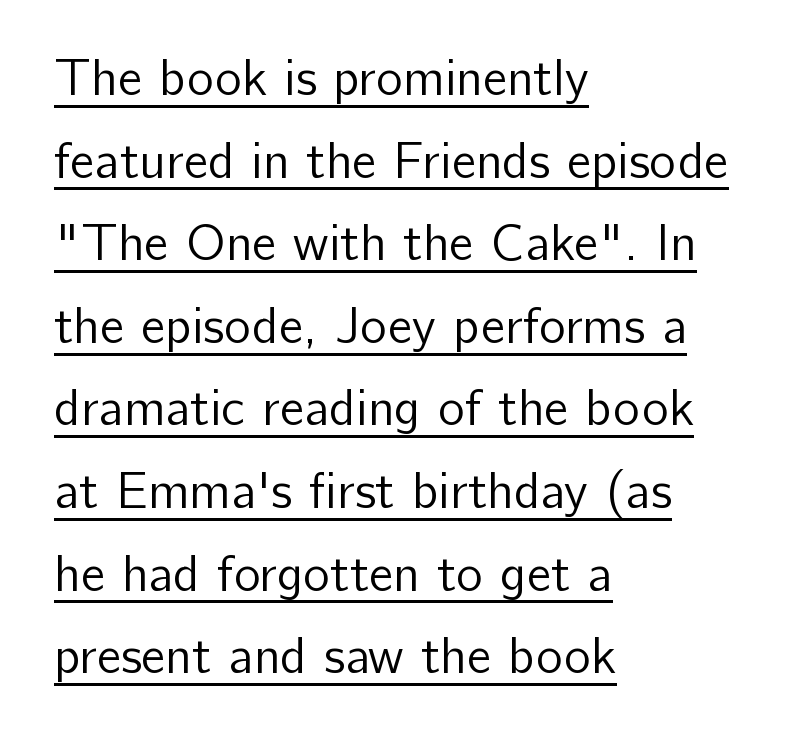
Q: Is the text bold? A: No.
Q: Is the text italic (slanted)? A: No, it is upright.
Q: Is the typeface a serif or a sans-serif typeface? A: Sans-serif.
Q: Is the text underlined? A: Yes.
Q: How is the paragraph aligned? A: Left-aligned.
Q: Is the spacing between letters normal or unusually wide? A: Normal.
Q: Is the spacing between lines tight, normal or loose? A: Normal.
Q: Width (condensed, normal, or wide)? A: Normal.
Q: Stroke contrast? A: Low.
Q: x-height? A: Medium.
Q: Monospaced? A: No.
